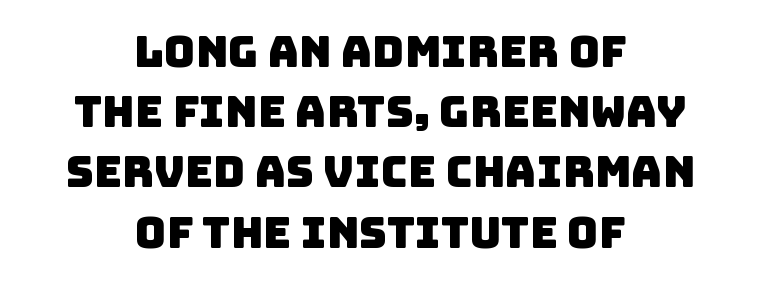
{"serif": "no", "width": "normal", "stroke_contrast": "low", "x_height": "large", "monospaced": "no", "underline": "no", "align": "center", "line_spacing": "normal", "line_spacing_ratio": 1.4, "letter_spacing": "normal", "letter_spacing_em": 0.0, "glyph_px": 43}
